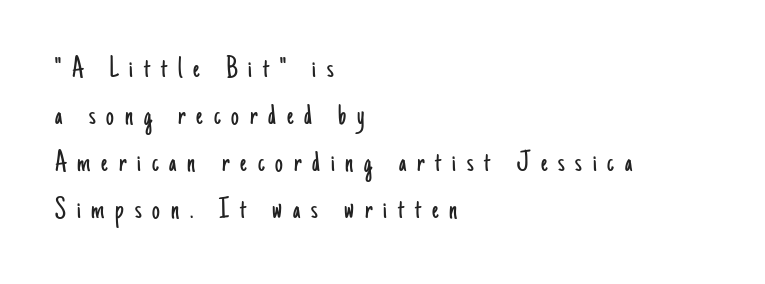
The image shows 31 px light, condensed sans-serif type, upright; set left-aligned, normal line spacing (1.52x), unusually wide letter spacing (+0.35 em), not underlined; low stroke contrast and a small x-height.
